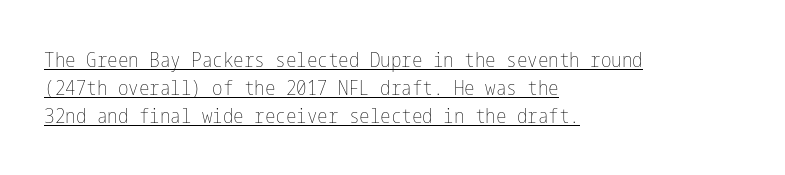
{"italic": "no", "bold": "no", "underline": "yes", "align": "left", "line_spacing": "normal", "line_spacing_ratio": 1.34, "letter_spacing": "normal", "letter_spacing_em": 0.0, "glyph_px": 21}
